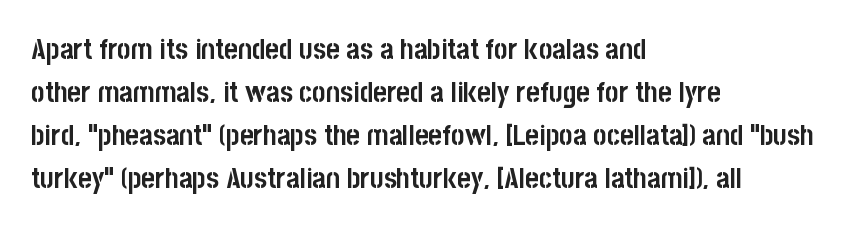
{"serif": "no", "italic": "no", "bold": "yes", "weight": "semibold", "width": "condensed", "stroke_contrast": "low", "x_height": "large", "monospaced": "no", "underline": "no", "align": "left", "line_spacing": "normal", "line_spacing_ratio": 1.48, "letter_spacing": "normal", "letter_spacing_em": 0.0, "glyph_px": 29}
